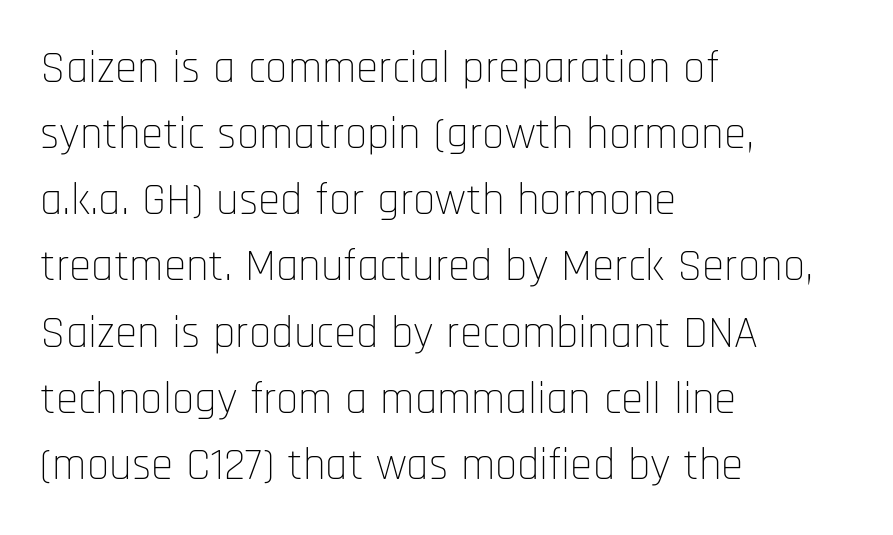
Q: Is the text bold? A: No.
Q: Is the text italic (slanted)? A: No, it is upright.
Q: Is the typeface a serif or a sans-serif typeface? A: Sans-serif.
Q: Is the text underlined? A: No.
Q: How is the paragraph aligned? A: Left-aligned.
Q: Is the spacing between letters normal or unusually wide? A: Normal.
Q: Is the spacing between lines tight, normal or loose? A: Normal.
Q: Width (condensed, normal, or wide)? A: Condensed.
Q: Stroke contrast? A: Low.
Q: x-height? A: Large.
Q: Monospaced? A: No.
